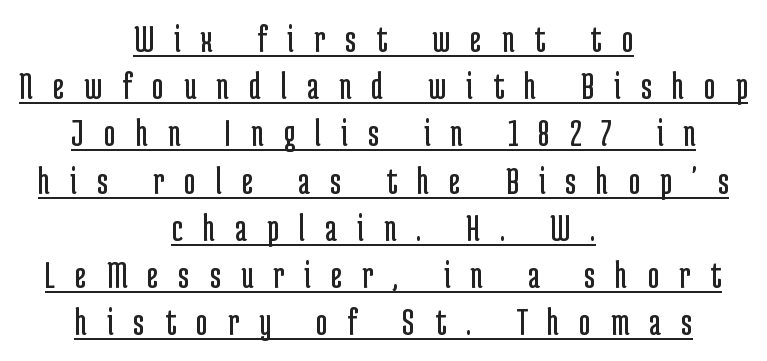
The image shows 40 px regular-weight, condensed sans-serif type, upright; set centered, line spacing 1.18x, unusually wide letter spacing (+0.5 em), underlined; low stroke contrast and a medium x-height.
